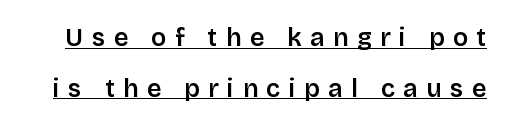
{"italic": "no", "bold": "semi", "underline": "yes", "line_spacing": "loose", "line_spacing_ratio": 2.03, "letter_spacing": "wide", "letter_spacing_em": 0.34, "glyph_px": 25}
